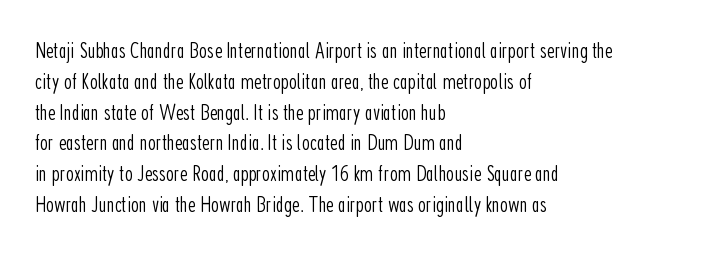
The image shows 23 px text type, upright; set left-aligned, normal line spacing (1.34x), normal letter spacing, not underlined.
